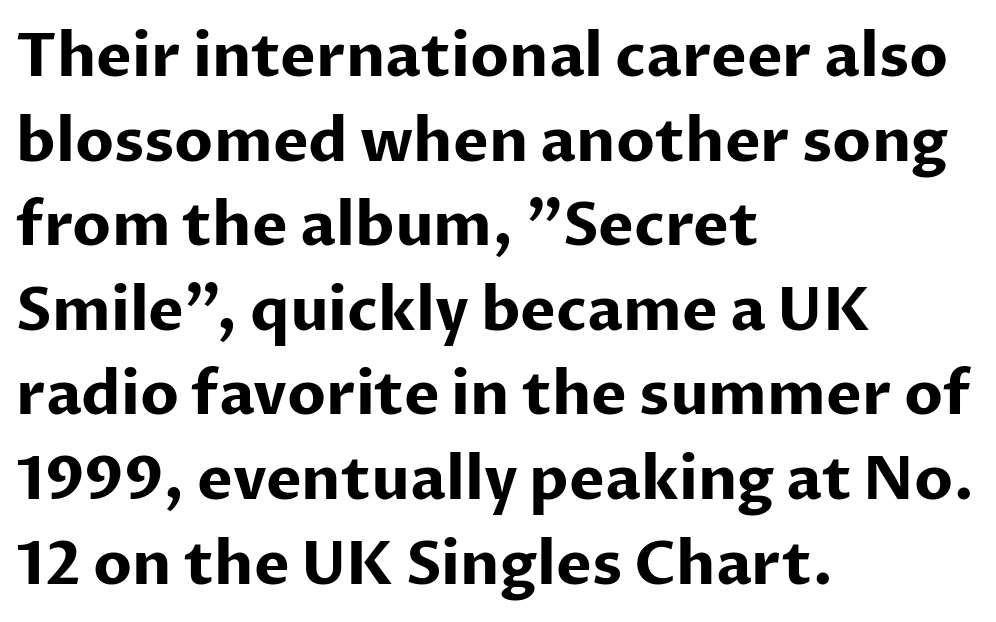
You can tell from the bare stems that sans-serif type was used. The letters are bold, with thick, heavy strokes. The lines are quadded left. The foot of each line stays bare and open.
